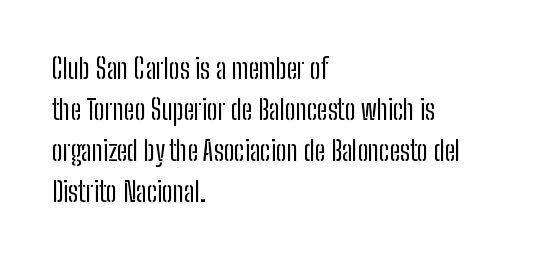
The image shows 27 px text type, upright; set left-aligned, normal line spacing (1.52x), normal letter spacing, not underlined.
